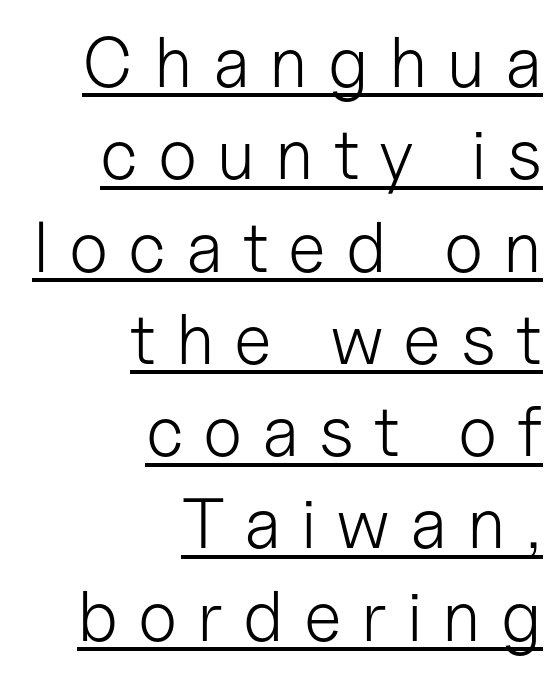
Is this a sans? Yes — the strokes have no serifs. The letters stand upright; this is a roman face. The specimen includes a rule beneath the text block's lines. Does the leading feel generous? No, just average. Compared with a flush-left layout, this one pins lines to the opposite, right side.
